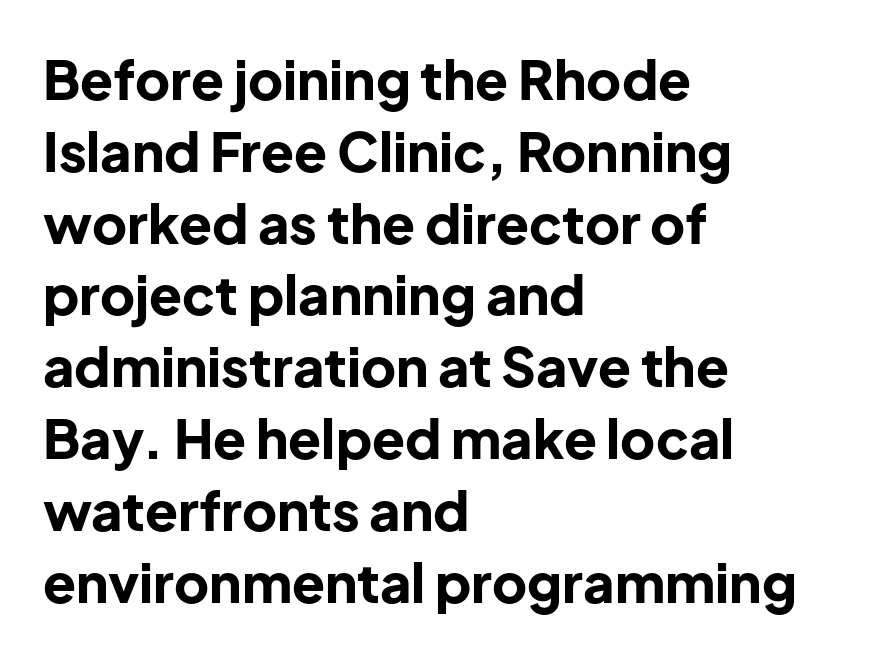
Q: Is the text bold? A: Yes.
Q: Is the text italic (slanted)? A: No, it is upright.
Q: Is the typeface a serif or a sans-serif typeface? A: Sans-serif.
Q: Is the text underlined? A: No.
Q: How is the paragraph aligned? A: Left-aligned.
Q: Is the spacing between letters normal or unusually wide? A: Normal.
Q: Is the spacing between lines tight, normal or loose? A: Normal.
Q: Width (condensed, normal, or wide)? A: Normal.
Q: Stroke contrast? A: Low.
Q: x-height? A: Medium.
Q: Monospaced? A: No.
